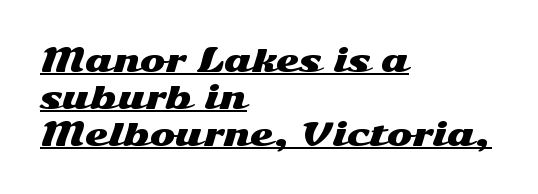
Q: Is the text italic (slanted)? A: Yes.
Q: Is the typeface a serif or a sans-serif typeface? A: Sans-serif.
Q: Is the text underlined? A: Yes.
Q: How is the paragraph aligned? A: Left-aligned.
Q: Is the spacing between letters normal or unusually wide? A: Normal.
Q: Width (condensed, normal, or wide)? A: Wide.
Q: Stroke contrast? A: Medium.
Q: x-height? A: Medium.
Q: Monospaced? A: No.
